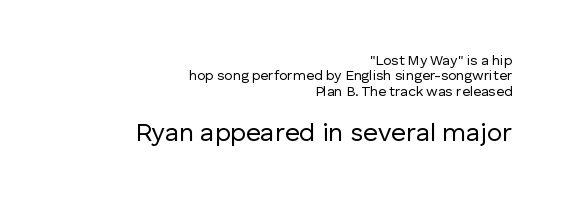
The passage shown begins with its smaller block and ends with its larger one. The line texture is even and compact thanks to regular tracking. Short and long lines alike share a common ending point at right. Clear beneath every line of the passage. No letter is thick-stroked: the sample isn't bold. This is roman type, the default non-slanted kind.
